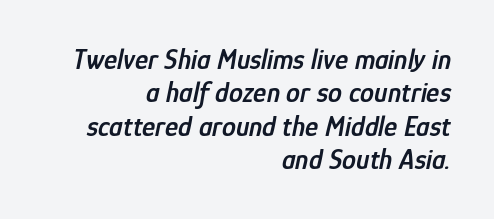
Q: Is the text bold? A: Semi-bold.
Q: Is the text italic (slanted)? A: Yes, it leans right by about 12 degrees.
Q: Is the text underlined? A: No.
Q: How is the paragraph aligned? A: Right-aligned.
Q: Is the spacing between letters normal or unusually wide? A: Normal.
Q: Width (condensed, normal, or wide)? A: Condensed.
Q: Stroke contrast? A: Low.
Q: x-height? A: Medium.
Q: Monospaced? A: No.
